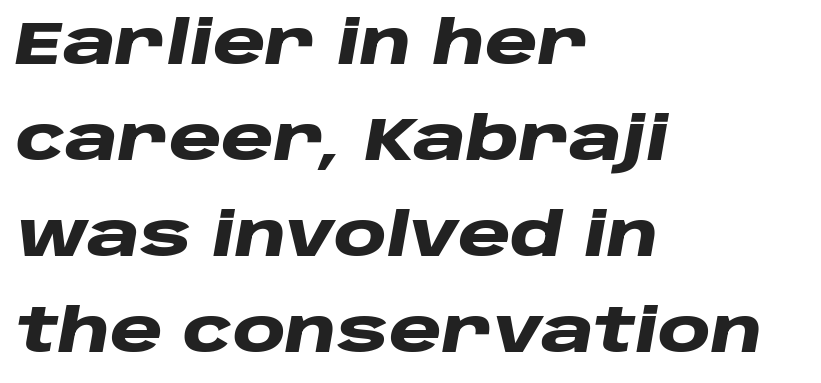
{"italic": "yes", "lean": "right", "slant_degrees": 10, "bold": "yes", "weight": "heavy", "width": "wide", "stroke_contrast": "low", "x_height": "large", "monospaced": "no", "underline": "no", "align": "left", "line_spacing": "normal", "line_spacing_ratio": 1.6, "letter_spacing": "normal", "letter_spacing_em": 0.0, "glyph_px": 60}
